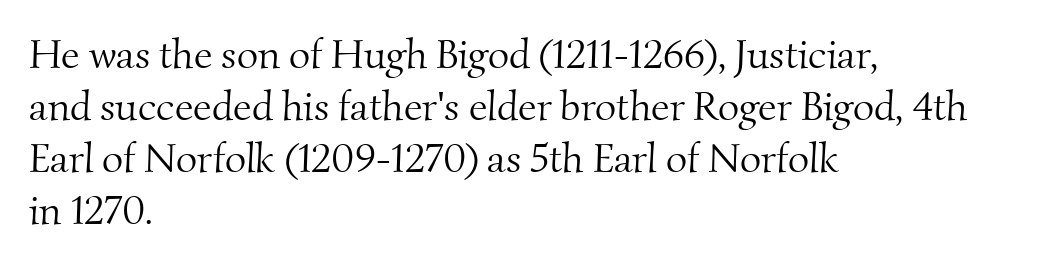
The image shows 41 px light serif type; set left-aligned, normal line spacing (1.27x), normal letter spacing, not underlined; medium stroke contrast and a small x-height.
